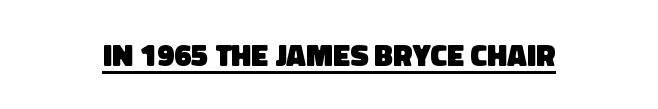
Does a line run under the words? Yes, clearly. The typeface chosen for these lines omits serifs. The gaps between neighbouring characters are ordinary and unremarkable. Character widths vary here, with narrow letters taking less room than wide ones.
